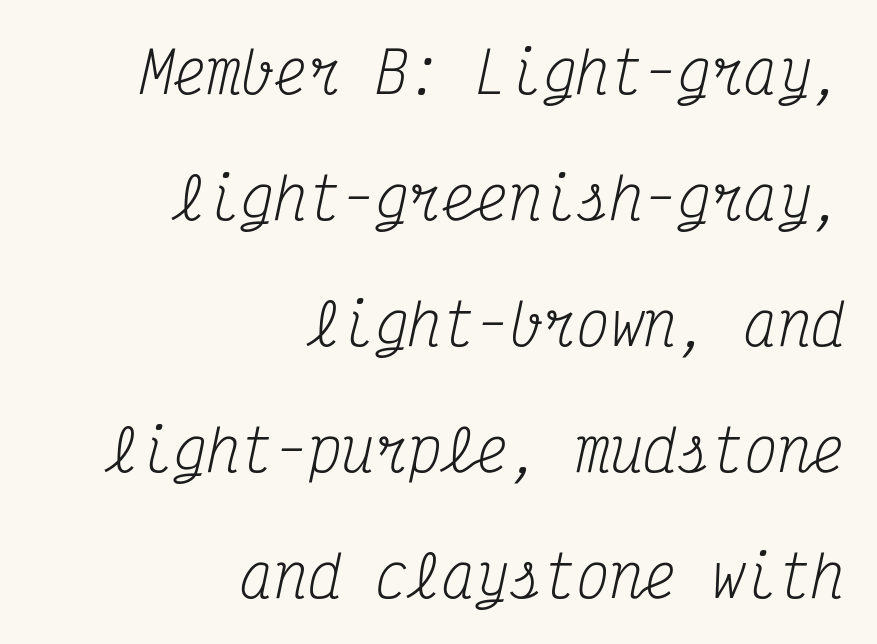
The image shows 56 px regular-weight, condensed serif type, italic (leaning right), monospaced; set right-aligned, loose line spacing (2.25x), normal letter spacing, not underlined; medium stroke contrast and a medium x-height.
